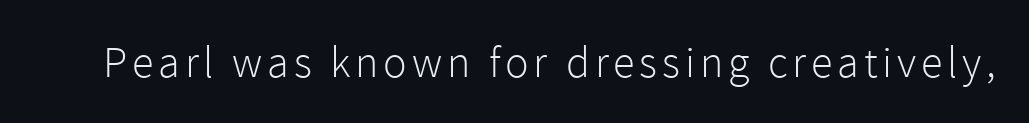
Q: Is the text bold? A: No.
Q: Is the text italic (slanted)? A: No, it is upright.
Q: Is the typeface a serif or a sans-serif typeface? A: Sans-serif.
Q: Is the text underlined? A: No.
Q: Width (condensed, normal, or wide)? A: Normal.
Q: x-height? A: Medium.
Q: Monospaced? A: No.
